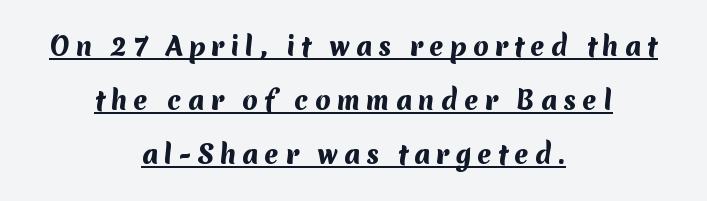
Leftover space on each line is divided equally before and after the words. Strong, thick strokes mark this as bold type. In terms of letterspacing, this is a distinctly airy, spread setting. Students, observe the line beneath the letters — that is underlining.
